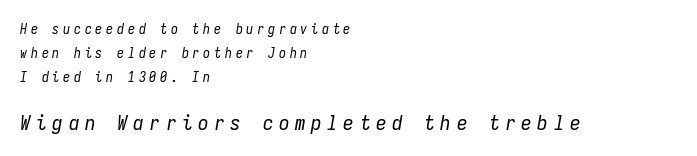
You could only call the tracking loose — the letters float apart. The later block is typeset at a bigger size than the earlier block. The glyphs are unaccompanied by any horizontal stroke below them. These lines are set flush left with a ragged right edge. When letters slant like this, we call the style italic.
